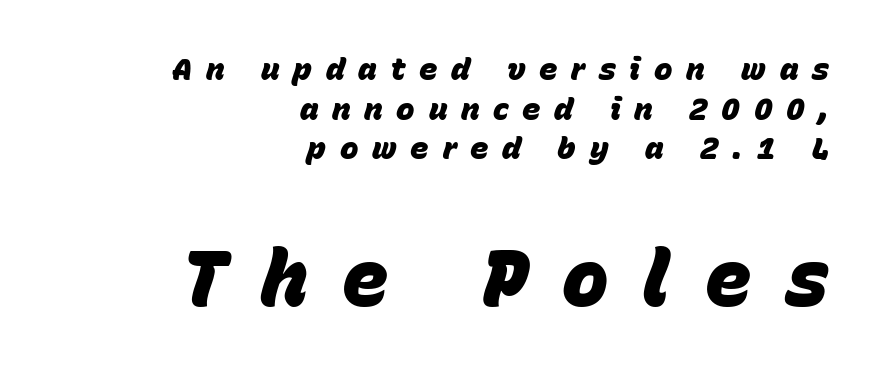
The image shows 78 px heavy type, italic (leaning right); set right-aligned, normal line spacing (1.28x), unusually wide letter spacing (+0.44 em), not underlined; the second (bottom) block is 2.52x larger; low stroke contrast and a large x-height.
